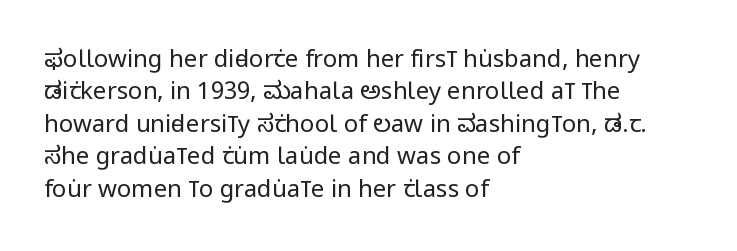
The typesetter chose a ragged-right arrangement here. In terms of letterspacing, this is plain default setting. Descenders hang freely into open space. A typesetter would call this leading conventional body-copy spacing. Stems and bowls with no extra thickness — not bold.
